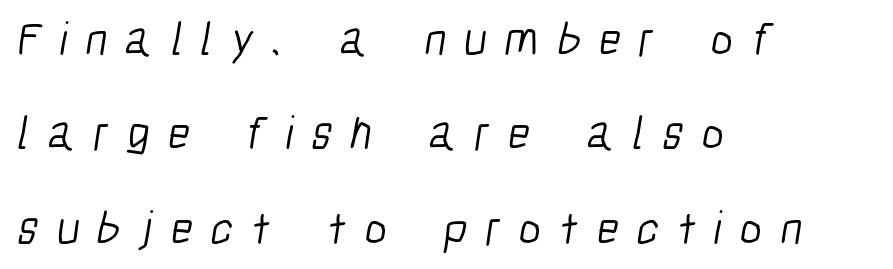
The weight would be labelled regular, book, light, or lighter still. The baseline area is clear. Students, observe: this is what heavily led, spacious text looks like. The rendering anchors every line to the left-hand side.
